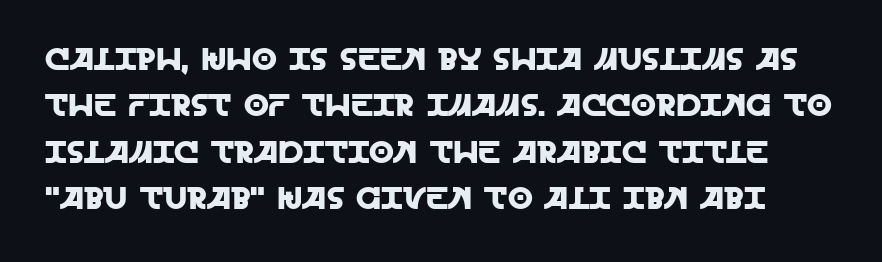
{"serif": "no", "italic": "no", "width": "normal", "x_height": "large", "monospaced": "no", "underline": "no", "line_spacing": "normal", "line_spacing_ratio": 1.45, "letter_spacing": "normal", "letter_spacing_em": 0.0, "glyph_px": 32}
